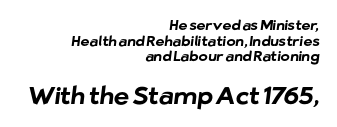
The image shows 24 px bold type; set right-aligned, tight line spacing (1.11x), normal letter spacing, not underlined; the second (bottom) block is 1.71x larger.
